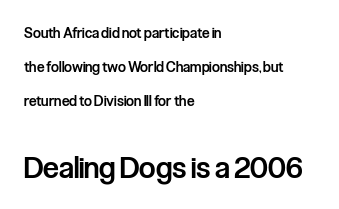
I'd describe the lettering as semibold — firm but not a full bold. Students, note that the glyphs here touch the page at normal intervals. The rendering uses natural spacing where letterforms have individual widths. Only glyphs here, with clear space below each row. Style check: upright. Reading down the column, the eye jumps a long way to each next line.
